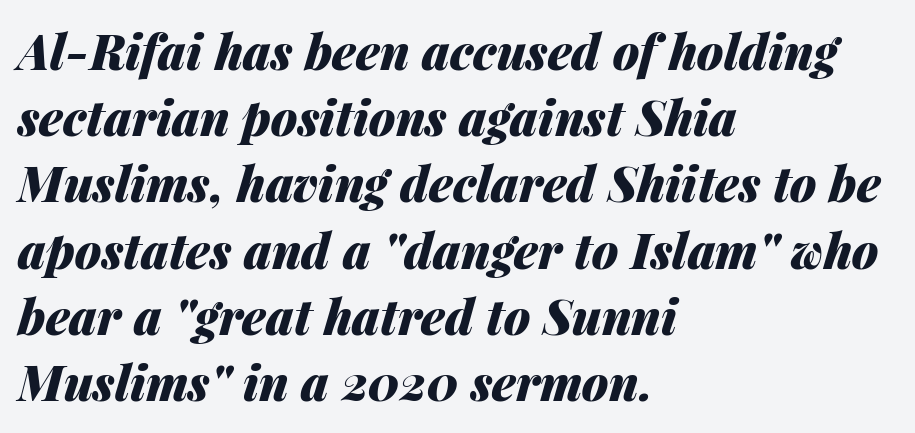
Q: Is the text bold? A: Yes.
Q: Is the text italic (slanted)? A: Yes, it leans right by about 14 degrees.
Q: Is the text underlined? A: No.
Q: How is the paragraph aligned? A: Left-aligned.
Q: Is the spacing between letters normal or unusually wide? A: Normal.
Q: Is the spacing between lines tight, normal or loose? A: Normal.
Q: Width (condensed, normal, or wide)? A: Normal.
Q: Stroke contrast? A: Medium.
Q: x-height? A: Medium.
Q: Monospaced? A: No.
